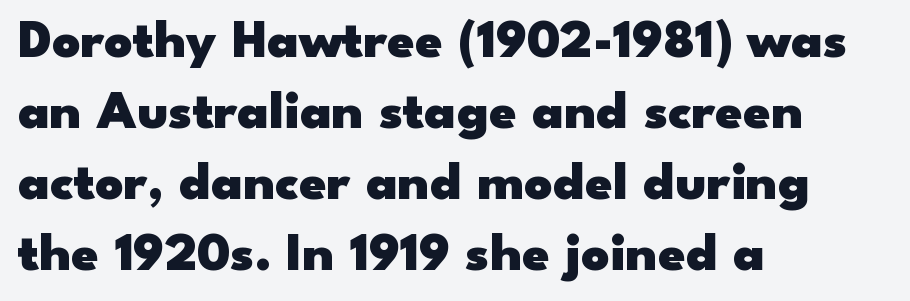
Each letter keeps its own natural width here, so spacing adapts to shape. Clear beneath every line of the passage. Does extra space separate the letters? No, they use regular spacing. This sample uses a sans-serif face. What's the leading like? Ordinary, nothing unusual.
